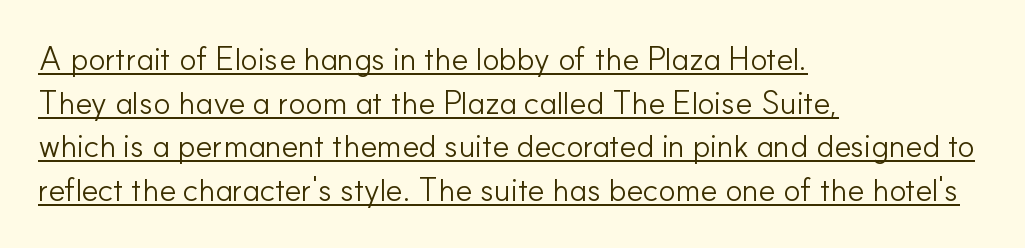
{"serif": "no", "italic": "no", "bold": "no", "weight": "light", "width": "normal", "stroke_contrast": "low", "x_height": "small", "monospaced": "no", "underline": "yes", "align": "left", "line_spacing": "normal", "line_spacing_ratio": 1.36, "letter_spacing": "normal", "letter_spacing_em": 0.0, "glyph_px": 32}
